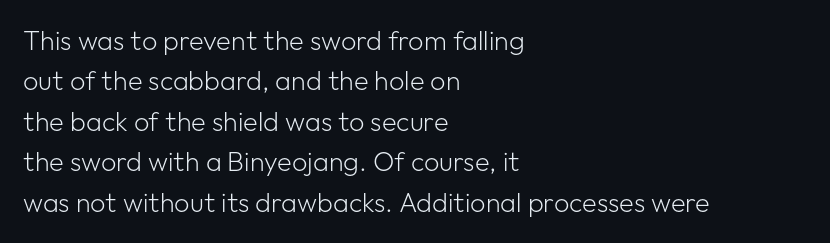
{"italic": "no", "bold": "no", "underline": "no", "align": "left", "line_spacing": "normal", "line_spacing_ratio": 1.5, "letter_spacing": "normal", "letter_spacing_em": 0.0, "glyph_px": 27}
